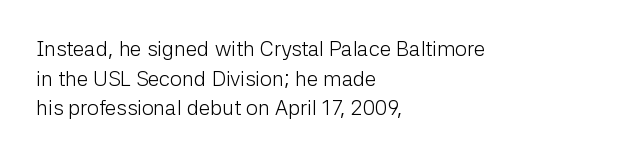
Q: Is the text bold? A: No.
Q: Is the text italic (slanted)? A: No, it is upright.
Q: Is the text underlined? A: No.
Q: How is the paragraph aligned? A: Left-aligned.
Q: Is the spacing between letters normal or unusually wide? A: Normal.
Q: Is the spacing between lines tight, normal or loose? A: Normal.
